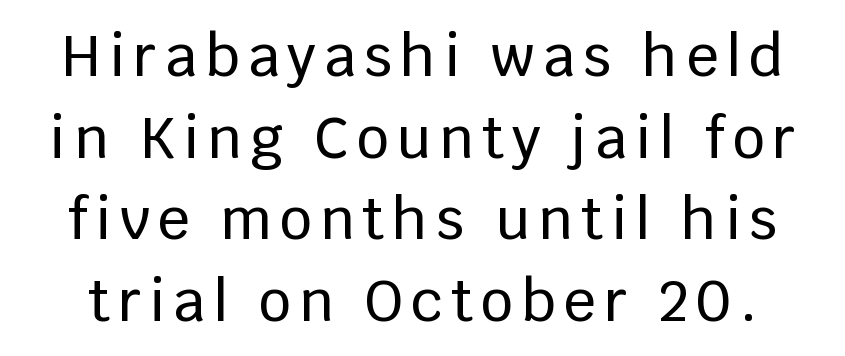
Q: Is the text italic (slanted)? A: No, it is upright.
Q: Is the typeface a serif or a sans-serif typeface? A: Sans-serif.
Q: Is the text underlined? A: No.
Q: Is the spacing between lines tight, normal or loose? A: Normal.
Q: Width (condensed, normal, or wide)? A: Normal.
Q: Stroke contrast? A: Low.
Q: x-height? A: Large.
Q: Monospaced? A: No.
